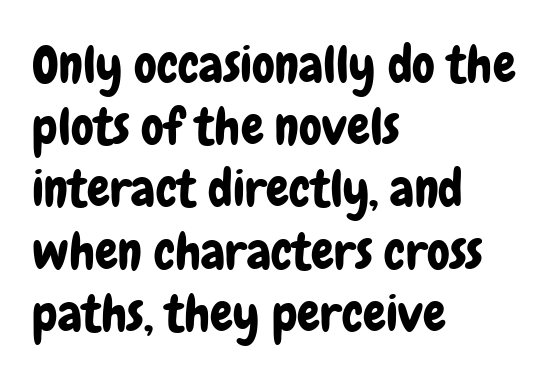
Bare-footed words on every line. In terms of letterform style, serifs are entirely absent. The tracking reads as untouched default to a designer's eye. The letters advance in unequal steps, a hallmark of proportional type. Reading down the block, your eye returns to a fixed left position each line.
